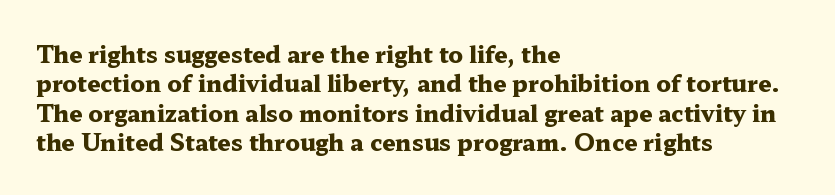
The image shows 23 px bold type, upright; set left-aligned, normal line spacing (1.28x), normal letter spacing, not underlined.
